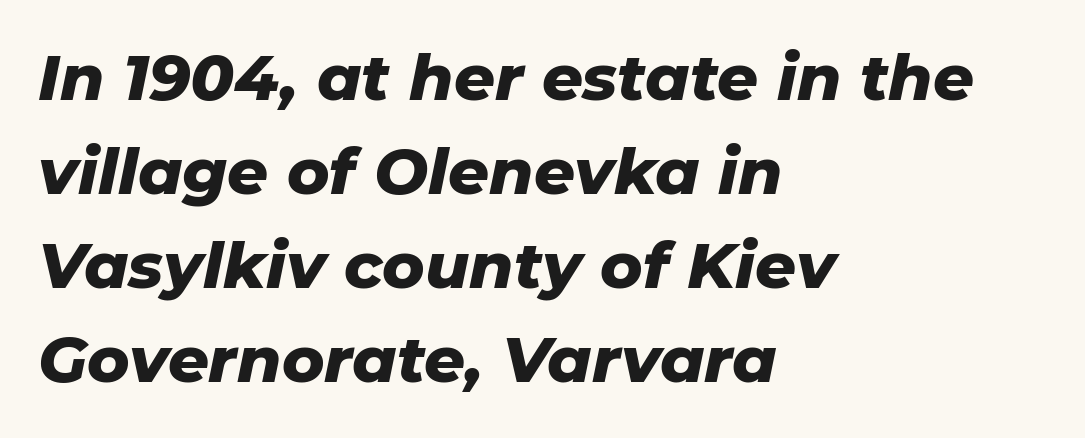
Q: Is the text bold? A: Yes.
Q: Is the text italic (slanted)? A: Yes, it leans right by about 11 degrees.
Q: Is the text underlined? A: No.
Q: How is the paragraph aligned? A: Left-aligned.
Q: Is the spacing between letters normal or unusually wide? A: Normal.
Q: Is the spacing between lines tight, normal or loose? A: Normal.
Q: Width (condensed, normal, or wide)? A: Normal.
Q: Stroke contrast? A: Low.
Q: x-height? A: Medium.
Q: Monospaced? A: No.
